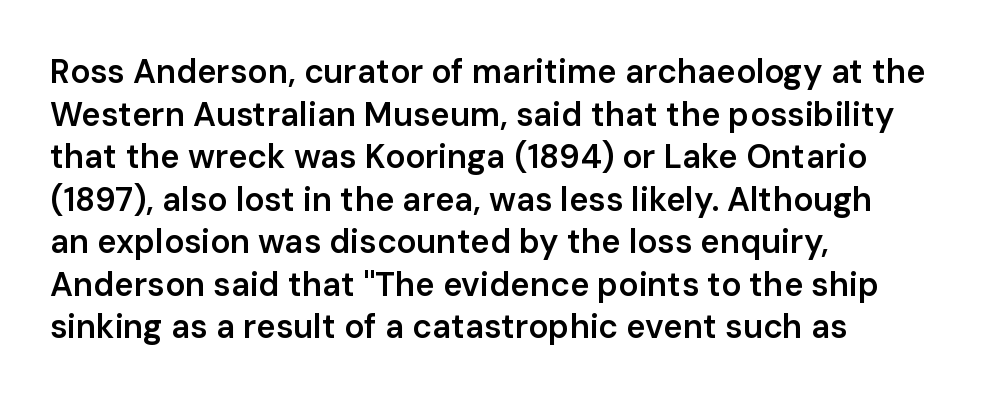
{"serif": "no", "italic": "no", "bold": "semi", "weight": "semibold", "width": "normal", "stroke_contrast": "low", "x_height": "medium", "monospaced": "no", "underline": "no", "align": "left", "line_spacing": "normal", "line_spacing_ratio": 1.29, "letter_spacing": "normal", "letter_spacing_em": 0.0, "glyph_px": 33}
